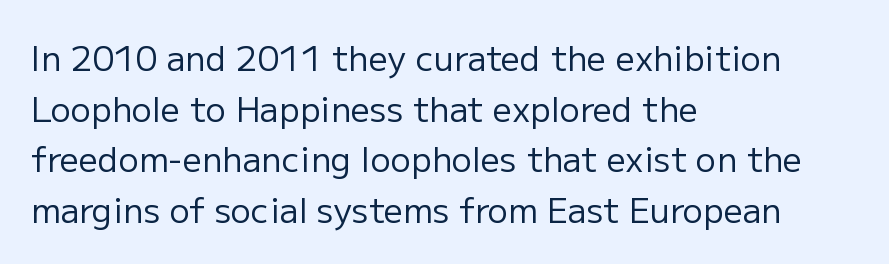
The image shows 34 px regular-weight sans-serif type, upright; set left-aligned, normal line spacing (1.49x), normal letter spacing, not underlined; low stroke contrast and a medium x-height.
